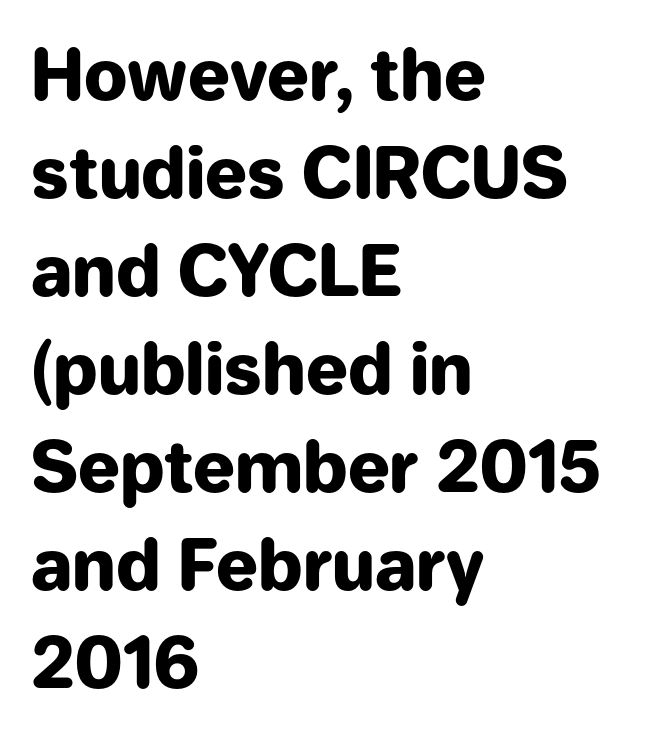
This rendering features lettering with no underline. The face used here is a sans, in the tradition of grotesques and geometrics. In terms of posture, this sample is upright. The compositor pushed each line to the left boundary. Caption: bold face, heavy strokes. The type is set solid horizontally, with unmodified tracking.
